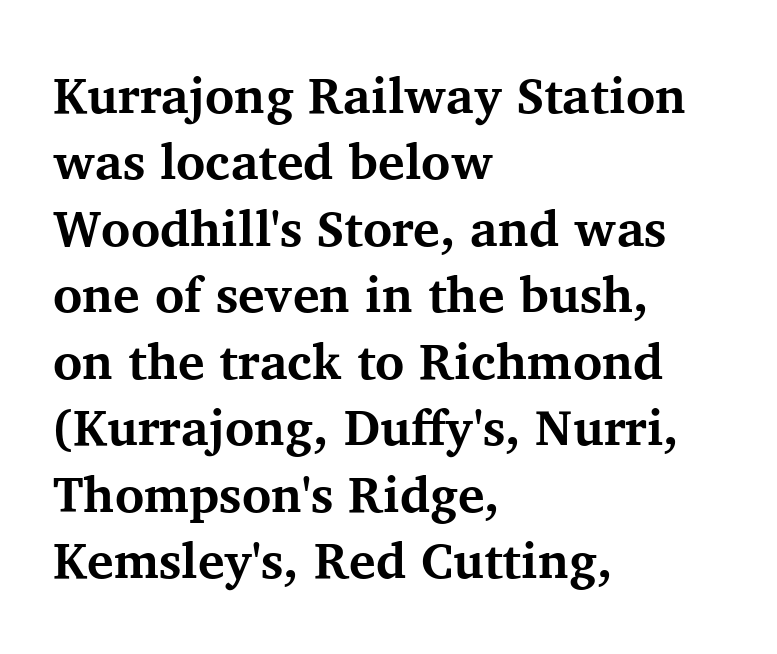
These lines are rendered in a variable-pitch font. The sample has been set heavy, in full bold. Students, observe: this is what conventionally led text looks like. What kind of face is this? One with serifs. Default kerning and tracking; the words read as compact shapes.
